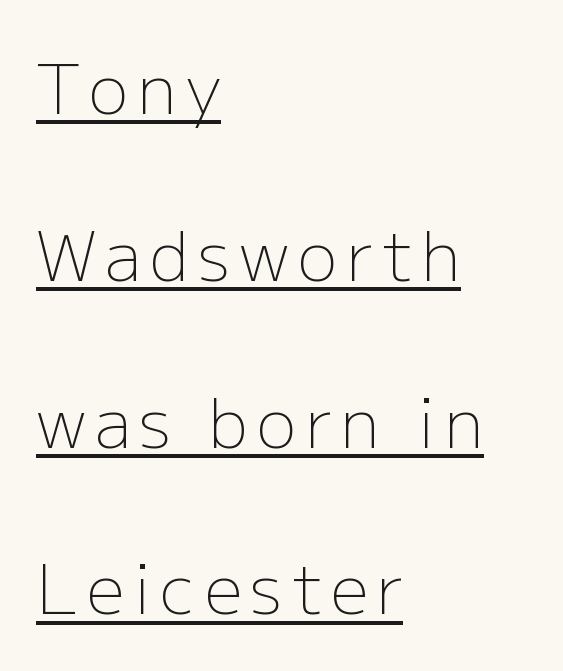
This sample uses an upright cut, with every glyph sitting square on the baseline. In terms of letterform style, serifs are entirely absent. In designer terms, the underline attribute is active on this setting. This rendering uses left alignment, leaving the right contour irregular.
